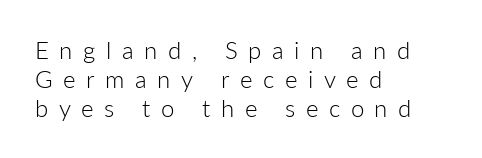
Line starts are locked; line ends wander. The letters look calm and open, with moderate or lighter stems. Letters rest on an invisible, unmarked baseline. Posture: straight, roman, zero tilt.
